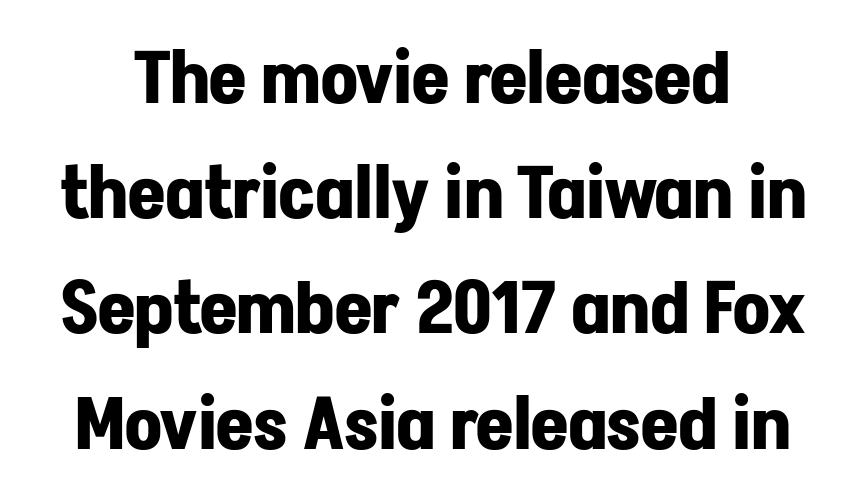
Q: Is the text bold? A: Yes.
Q: Is the text italic (slanted)? A: No, it is upright.
Q: Is the typeface a serif or a sans-serif typeface? A: Sans-serif.
Q: Is the text underlined? A: No.
Q: Is the spacing between letters normal or unusually wide? A: Normal.
Q: Is the spacing between lines tight, normal or loose? A: Normal.
Q: Width (condensed, normal, or wide)? A: Normal.
Q: Stroke contrast? A: Low.
Q: x-height? A: Medium.
Q: Monospaced? A: No.
